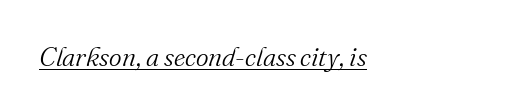
The image shows 27 px text type, italic (leaning right); set normal letter spacing, underlined.
